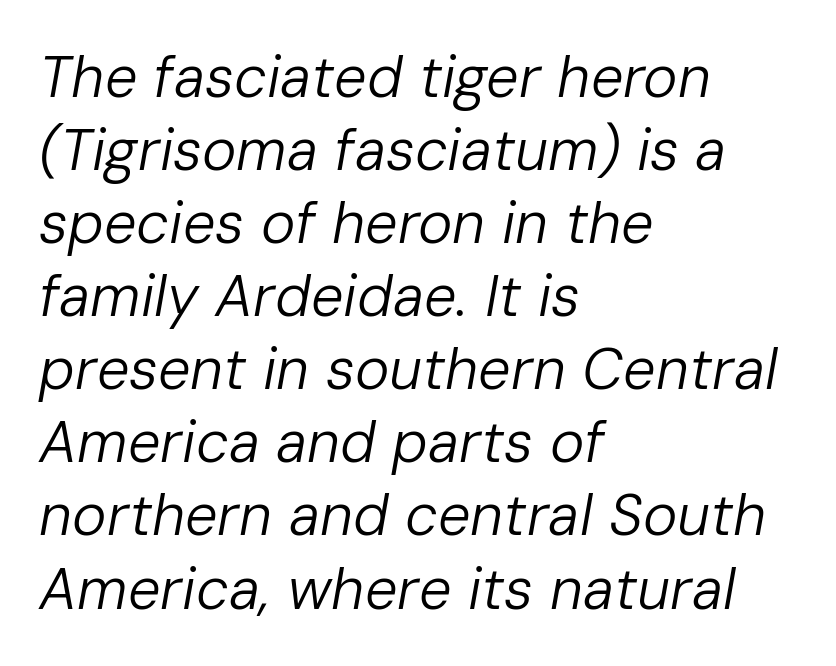
No letter is thick-stroked: the sample isn't bold. You could not count columns in this text — the font is proportionally spaced. Reading down the column, the eye jumps a familiar distance to each next line. Observe the lean: these are italic letterforms. Casual observation: everything's shoved over to the left. Each word holds together tightly as a unit, with standard inter-letter gaps.
